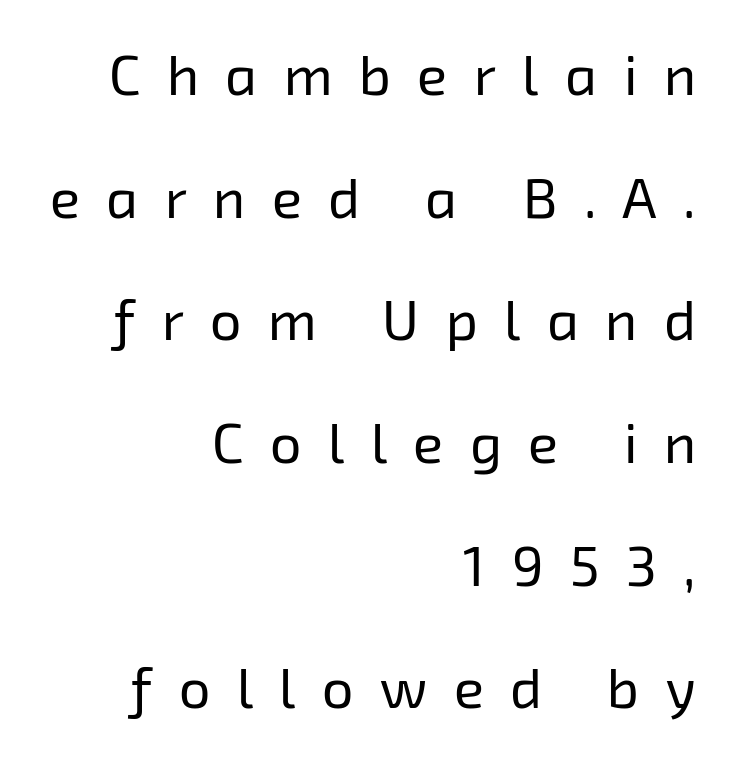
{"serif": "no", "bold": "no", "weight": "regular", "width": "normal", "stroke_contrast": "low", "x_height": "medium", "monospaced": "no", "underline": "no", "align": "right", "line_spacing": "loose", "line_spacing_ratio": 2.19, "letter_spacing": "wide", "letter_spacing_em": 0.47, "glyph_px": 56}
